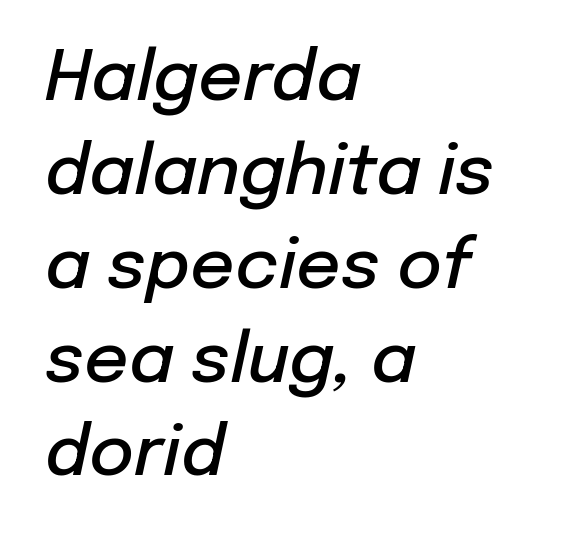
The image shows 69 px semibold type, italic (leaning right); set left-aligned, normal line spacing (1.36x), normal letter spacing, not underlined; low stroke contrast and a medium x-height.
